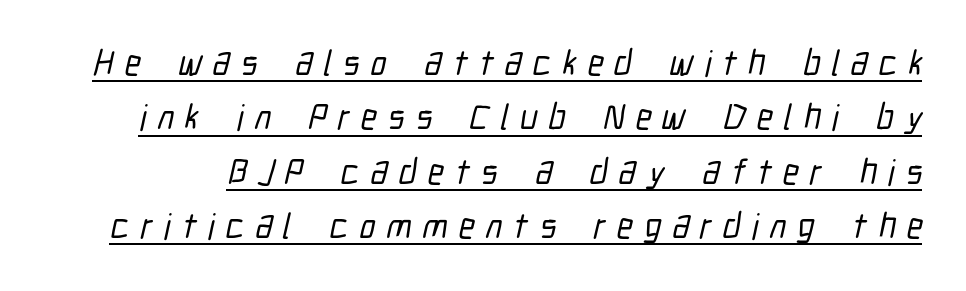
{"serif": "no", "width": "condensed", "stroke_contrast": "low", "x_height": "medium", "monospaced": "no", "underline": "yes", "line_spacing": "normal", "line_spacing_ratio": 1.51, "letter_spacing": "wide", "letter_spacing_em": 0.3, "glyph_px": 36}
